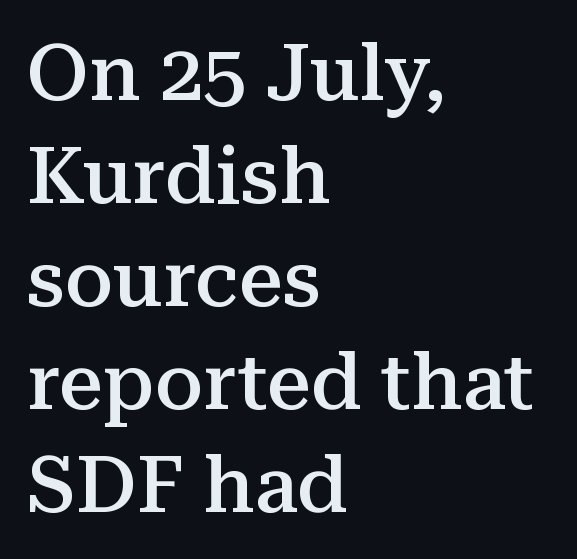
{"serif": "yes", "italic": "no", "bold": "semi", "weight": "semibold", "width": "normal", "stroke_contrast": "medium", "x_height": "medium", "monospaced": "no", "underline": "no", "align": "left", "line_spacing": "normal", "line_spacing_ratio": 1.32, "letter_spacing": "normal", "letter_spacing_em": 0.0, "glyph_px": 78}
